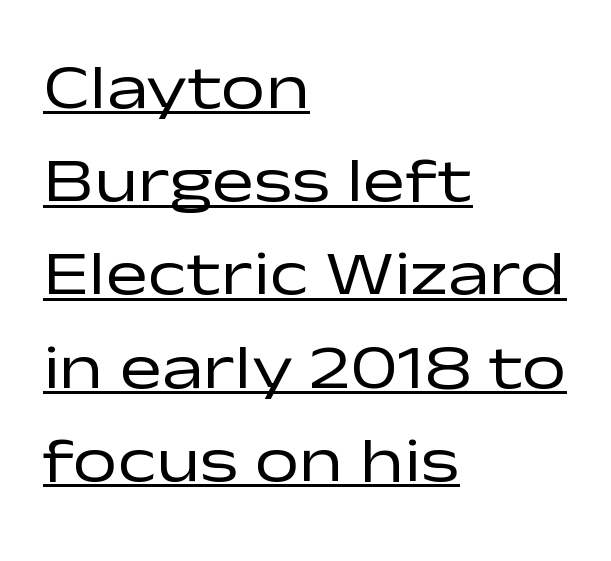
{"serif": "no", "italic": "no", "bold": "no", "weight": "regular", "width": "wide", "stroke_contrast": "low", "x_height": "medium", "monospaced": "no", "underline": "yes", "align": "left", "line_spacing": "normal", "line_spacing_ratio": 1.48, "letter_spacing": "normal", "letter_spacing_em": 0.0, "glyph_px": 63}
